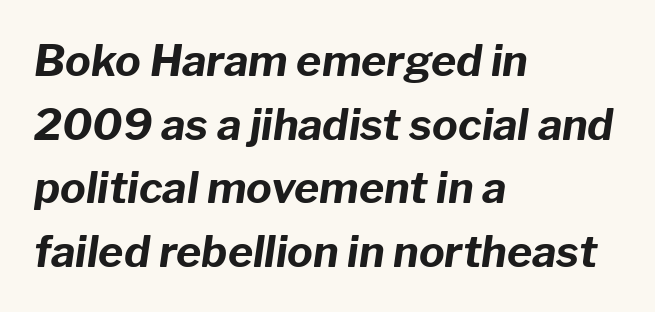
Q: Is the text bold? A: Yes.
Q: Is the text italic (slanted)? A: Yes, it leans right by about 8 degrees.
Q: Is the text underlined? A: No.
Q: How is the paragraph aligned? A: Left-aligned.
Q: Is the spacing between letters normal or unusually wide? A: Normal.
Q: Is the spacing between lines tight, normal or loose? A: Normal.
Q: Width (condensed, normal, or wide)? A: Normal.
Q: Stroke contrast? A: Low.
Q: x-height? A: Medium.
Q: Monospaced? A: No.
